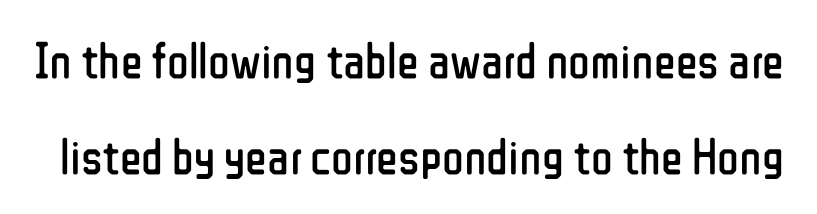
{"serif": "no", "italic": "no", "bold": "no", "weight": "regular", "width": "condensed", "stroke_contrast": "low", "x_height": "medium", "monospaced": "no", "underline": "no", "line_spacing_ratio": 1.88, "letter_spacing": "normal", "letter_spacing_em": 0.0, "glyph_px": 51}
